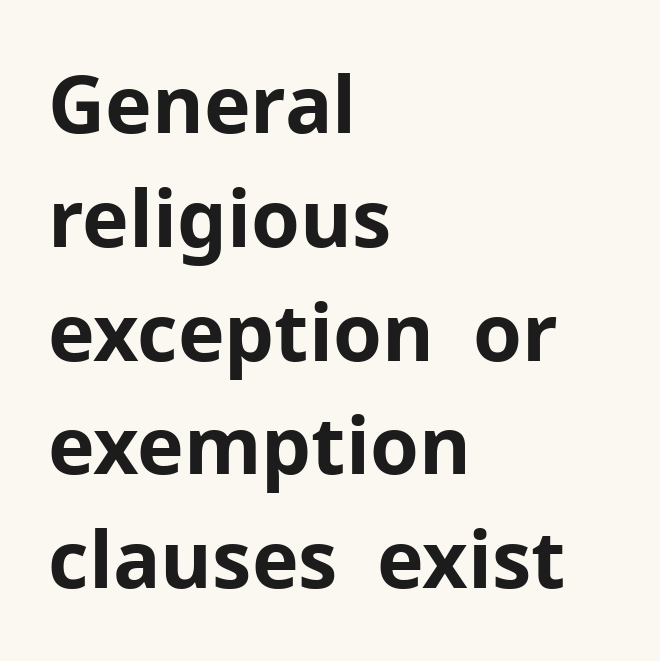
Horizontally, the lines are justified to the leading edge only. Italic: no, the glyphs are upright roman. Thick stems and heavy bowls — unmistakably bold. Spacing verdict: proportional, widths tailored to each character. Students, observe: this is what conventionally led text looks like. Lines of text with bare space underneath.
